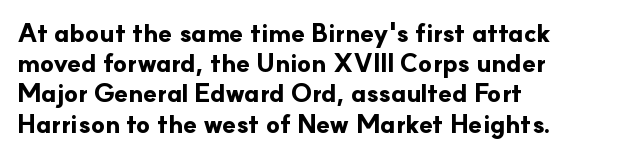
Q: Is the text bold? A: Yes.
Q: Is the text italic (slanted)? A: No, it is upright.
Q: Is the text underlined? A: No.
Q: How is the paragraph aligned? A: Left-aligned.
Q: Is the spacing between letters normal or unusually wide? A: Normal.
